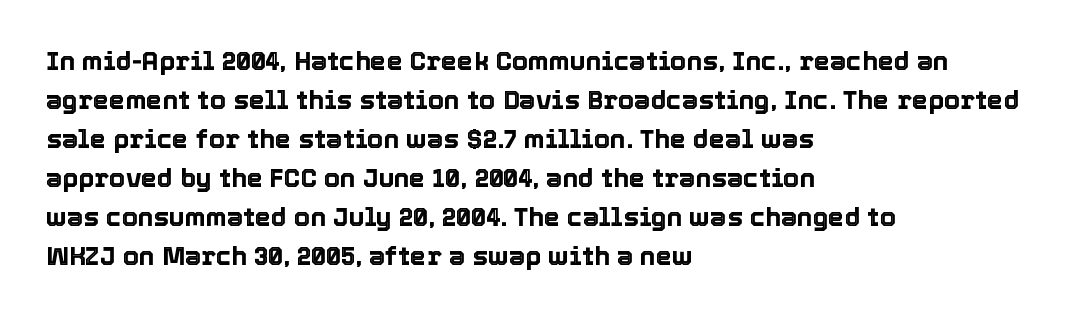
{"italic": "no", "underline": "no", "align": "left", "line_spacing": "normal", "line_spacing_ratio": 1.5, "letter_spacing": "normal", "letter_spacing_em": 0.0, "glyph_px": 26}
